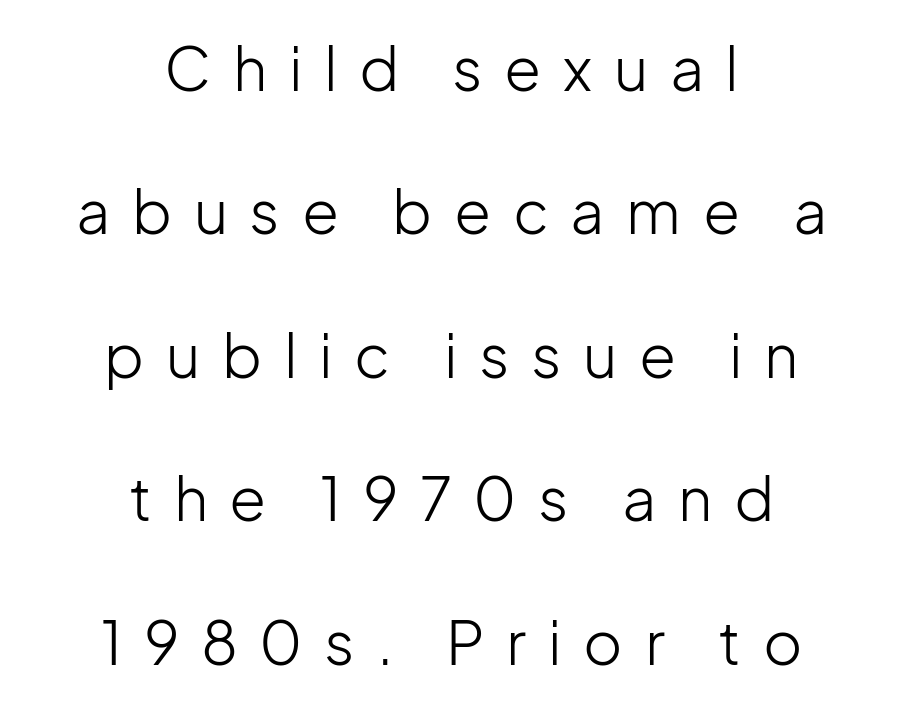
{"serif": "no", "italic": "no", "bold": "no", "weight": "light", "width": "normal", "stroke_contrast": "low", "x_height": "medium", "monospaced": "no", "underline": "no", "align": "center", "line_spacing": "loose", "line_spacing_ratio": 2.39, "letter_spacing": "wide", "letter_spacing_em": 0.36, "glyph_px": 60}
